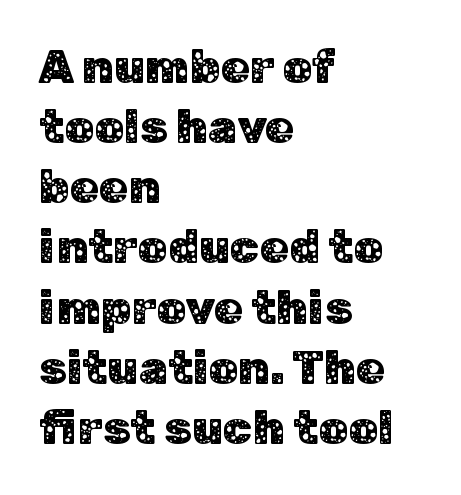
Q: Is the text italic (slanted)? A: No, it is upright.
Q: Is the typeface a serif or a sans-serif typeface? A: Sans-serif.
Q: Is the text underlined? A: No.
Q: How is the paragraph aligned? A: Left-aligned.
Q: Is the spacing between letters normal or unusually wide? A: Normal.
Q: Is the spacing between lines tight, normal or loose? A: Normal.
Q: Width (condensed, normal, or wide)? A: Normal.
Q: Stroke contrast? A: Low.
Q: x-height? A: Medium.
Q: Monospaced? A: No.
